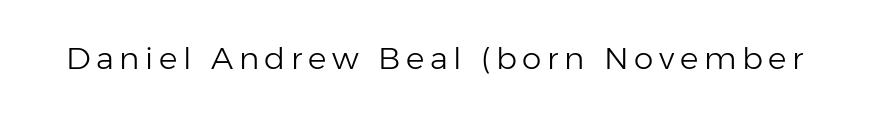
The image shows 31 px light sans-serif type, upright; set not underlined; low stroke contrast and a medium x-height.
